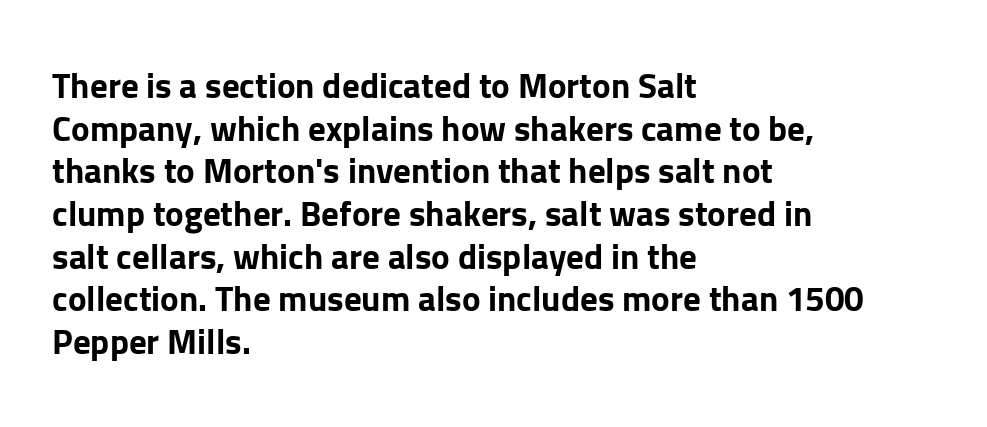
The type family on display is of the sans-serif kind. Every letter is thick-stroked: bold, no question. The setting favours the left margin, as ordinary paragraphs usually do. A clean baseline with only descenders dipping below it.
